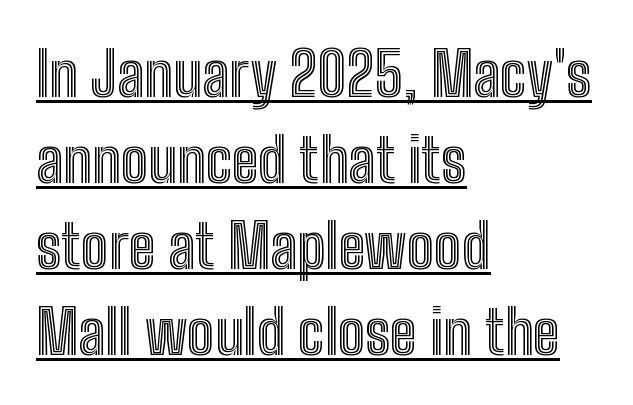
{"italic": "no", "width": "condensed", "x_height": "medium", "monospaced": "no", "underline": "yes", "align": "left", "line_spacing": "normal", "line_spacing_ratio": 1.41, "letter_spacing": "normal", "letter_spacing_em": 0.0, "glyph_px": 61}
